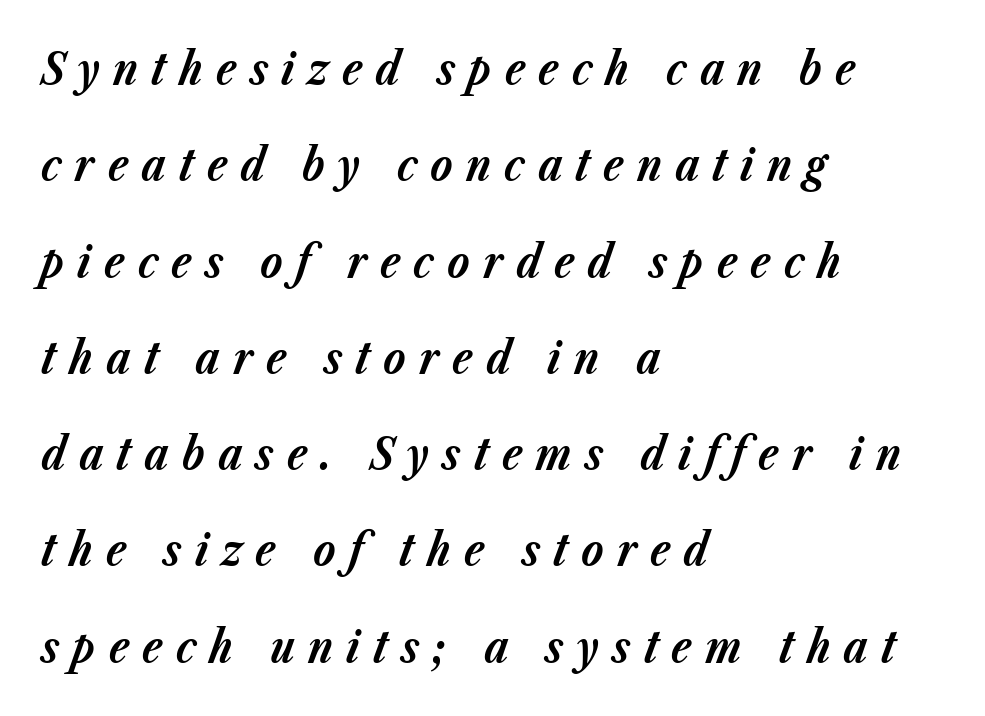
The paragraph has a hard left edge and a soft right edge. The glyphs look as if they've been sheared to an angle. Note the varied advance widths — an 'i' is clearly narrower than an 'm'. The string is rendered with underlining switched off. How heavy is the stroke? Heavy — this is a bold. The face used here is rendered with a markedly widened letterfit.
